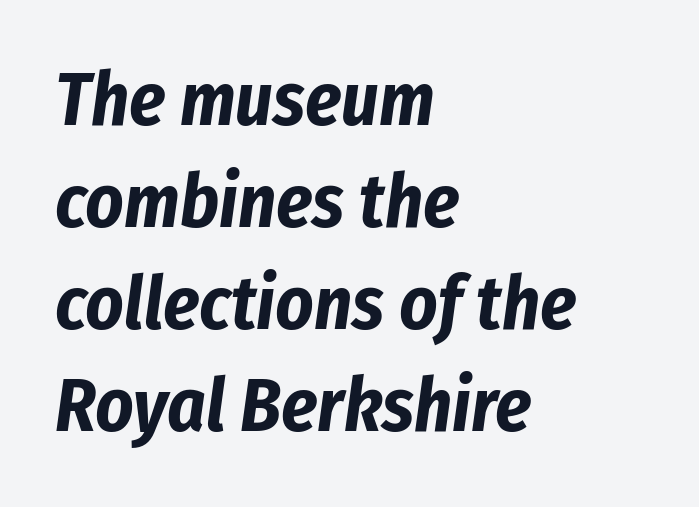
Q: Is the text bold? A: Yes.
Q: Is the text italic (slanted)? A: Yes, it leans right by about 8 degrees.
Q: Is the text underlined? A: No.
Q: How is the paragraph aligned? A: Left-aligned.
Q: Is the spacing between letters normal or unusually wide? A: Normal.
Q: Is the spacing between lines tight, normal or loose? A: Normal.
Q: Width (condensed, normal, or wide)? A: Condensed.
Q: Stroke contrast? A: Low.
Q: x-height? A: Medium.
Q: Monospaced? A: No.
